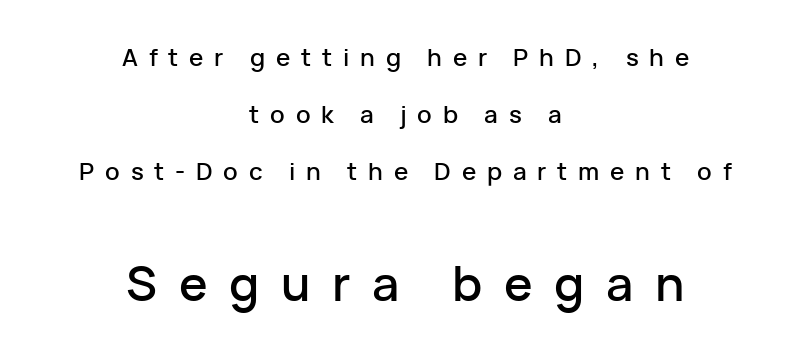
Is there any slant? The stems are plumb. Looks like regular typesetting: each glyph gets only the width it needs. The leading is generous, giving the passage an open texture. Each line is balanced around a shared central axis. Display-style spreading of the glyphs; the letterfit is very open.
